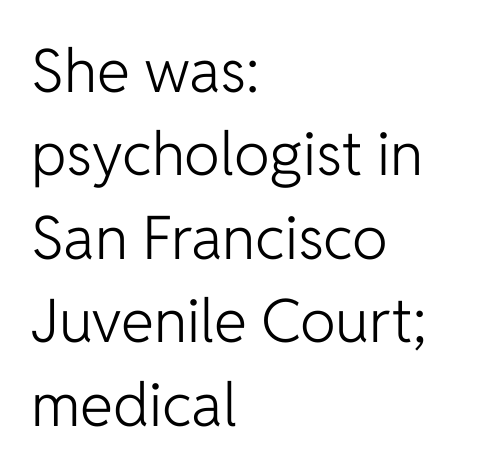
Q: Is the text bold? A: No.
Q: Is the text italic (slanted)? A: No, it is upright.
Q: Is the typeface a serif or a sans-serif typeface? A: Sans-serif.
Q: Is the text underlined? A: No.
Q: How is the paragraph aligned? A: Left-aligned.
Q: Is the spacing between letters normal or unusually wide? A: Normal.
Q: Is the spacing between lines tight, normal or loose? A: Normal.
Q: Width (condensed, normal, or wide)? A: Normal.
Q: Stroke contrast? A: Low.
Q: x-height? A: Medium.
Q: Monospaced? A: No.
